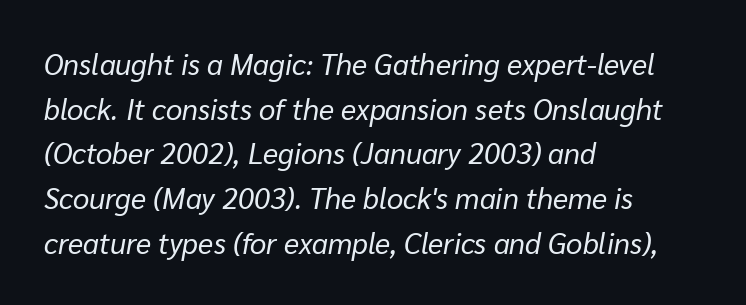
Style check: oblique. Underlining? Definitely not there. Students, note that the glyphs here touch the page at normal intervals. Does the copy run flush right? No — it runs flush left.
